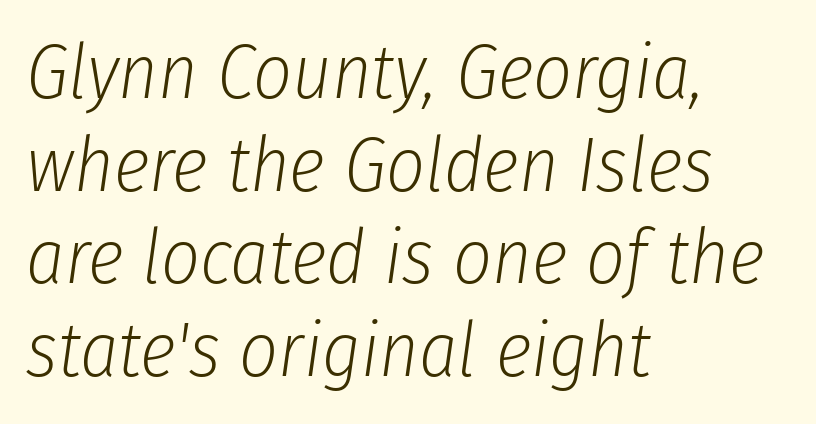
Descender tails drop into unmarked territory. Looks like regular typesetting: each glyph gets only the width it needs. Stems here are at most as thick as an everyday book face. The font's italic variant was chosen for this text. Leftover space on each line is placed entirely after the last word. Characters follow at the spacing the type designer built in.
